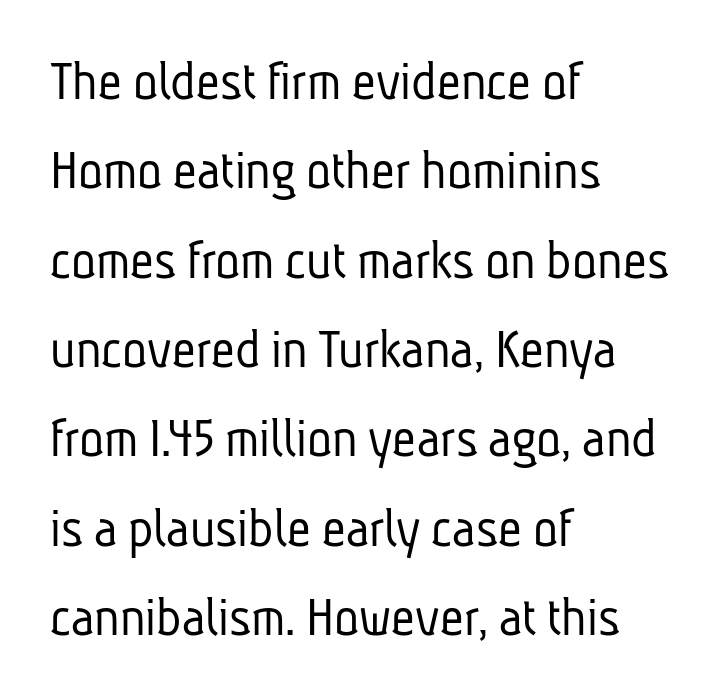
The designer went with a sans here, leaving each stem footless. The vertical gap from one line to the next is medium. Leftover space on each line is placed entirely after the last word. No letter is thick-stroked: the sample isn't bold. Clear beneath every line of the passage. These lines are rendered in a variable-pitch font.
